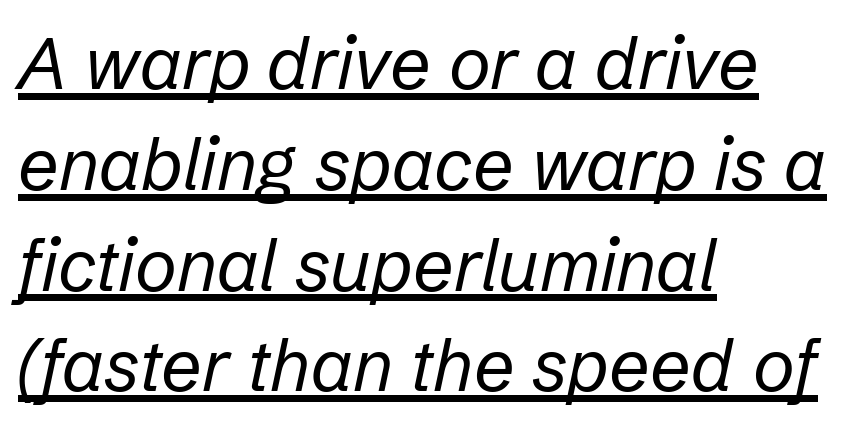
{"italic": "yes", "lean": "right", "slant_degrees": 12, "bold": "no", "weight": "regular", "width": "normal", "stroke_contrast": "low", "x_height": "medium", "monospaced": "no", "underline": "yes", "align": "left", "line_spacing": "normal", "line_spacing_ratio": 1.4, "letter_spacing": "normal", "letter_spacing_em": 0.0, "glyph_px": 72}
